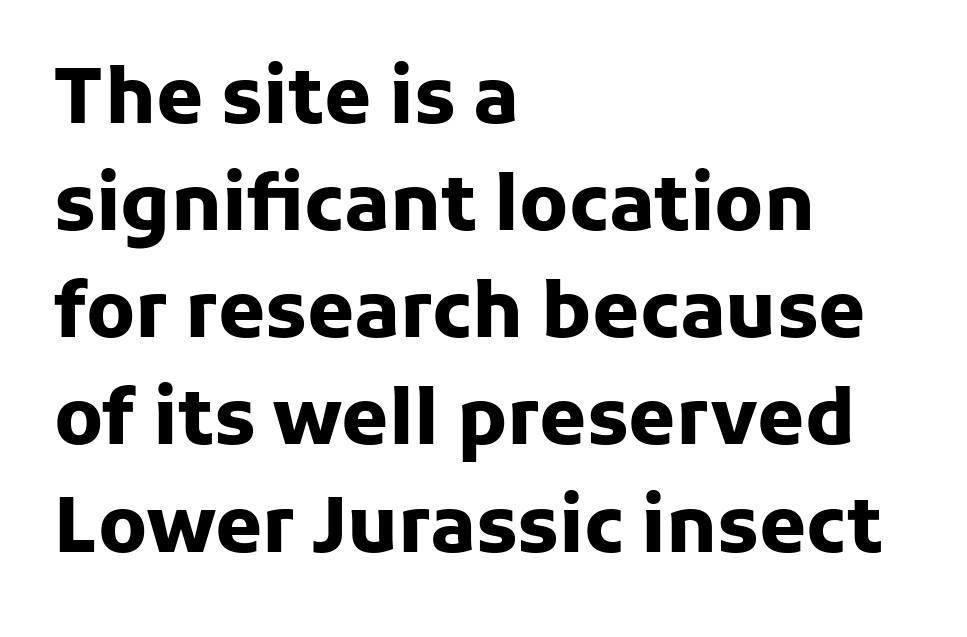
Q: Is the text bold? A: Yes.
Q: Is the text italic (slanted)? A: No, it is upright.
Q: Is the typeface a serif or a sans-serif typeface? A: Sans-serif.
Q: Is the text underlined? A: No.
Q: How is the paragraph aligned? A: Left-aligned.
Q: Is the spacing between letters normal or unusually wide? A: Normal.
Q: Is the spacing between lines tight, normal or loose? A: Normal.
Q: Width (condensed, normal, or wide)? A: Normal.
Q: Stroke contrast? A: Low.
Q: x-height? A: Medium.
Q: Monospaced? A: No.
